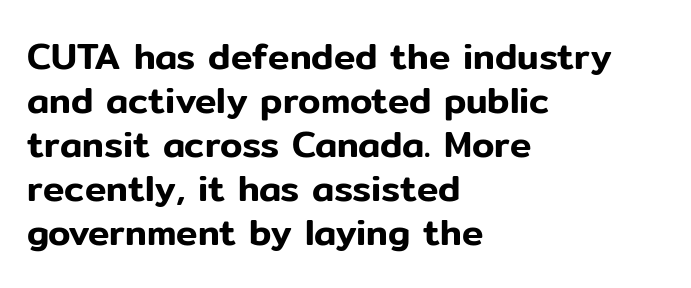
{"serif": "no", "italic": "no", "width": "normal", "stroke_contrast": "low", "x_height": "medium", "monospaced": "no", "underline": "no", "align": "left", "line_spacing_ratio": 1.22, "letter_spacing": "normal", "letter_spacing_em": 0.0, "glyph_px": 36}
